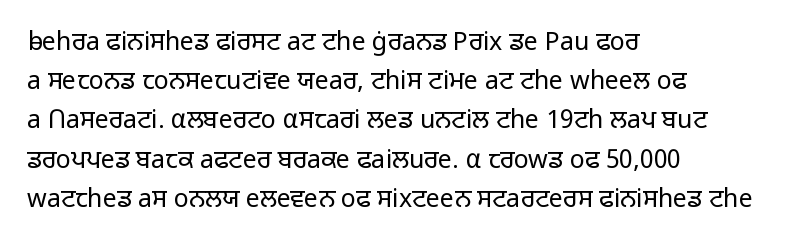
Is this a heavy cut? Hardly; it is regular or lighter. In CSS terms this would be text-align: left. Words appear dense and cohesive because spacing is normal. The gap between lines stays unmarked. Reading down the column, the eye jumps a familiar distance to each next line. This is roman type, the default non-slanted kind.
